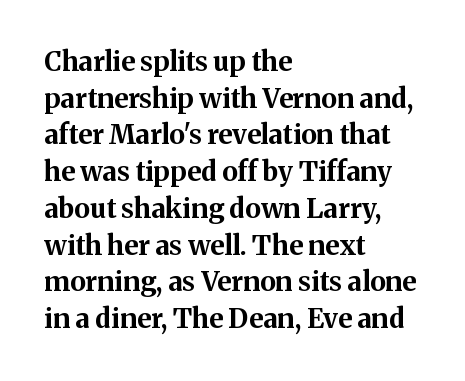
Casual observation: everything's shoved over to the left. Look at the tracking — it's just the regular setting, nothing added. The rendering uses a moderate line-height, typical for paragraphs. Decoration check: the copy has no underline. The face used here has the dense, thick strokes of a bold. The typography opts for an upright posture over an oblique one.
